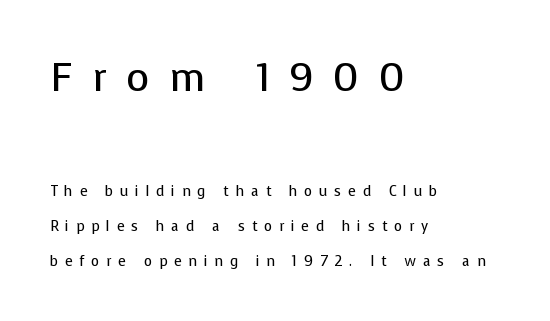
{"serif": "no", "italic": "no", "bold": "no", "weight": "regular", "width": "normal", "stroke_contrast": "low", "x_height": "medium", "monospaced": "no", "underline": "no", "align": "left", "line_spacing": "loose", "line_spacing_ratio": 2.48, "letter_spacing": "wide", "letter_spacing_em": 0.49, "larger_block": "first", "size_ratio": 2.86, "glyph_px": 40}
